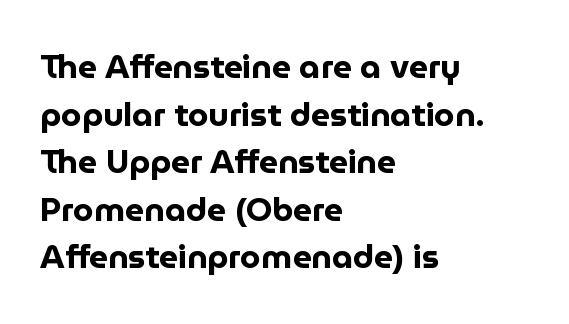
The image shows 33 px bold sans-serif type, upright; set left-aligned, normal line spacing (1.44x), normal letter spacing, not underlined; low stroke contrast and a medium x-height.
